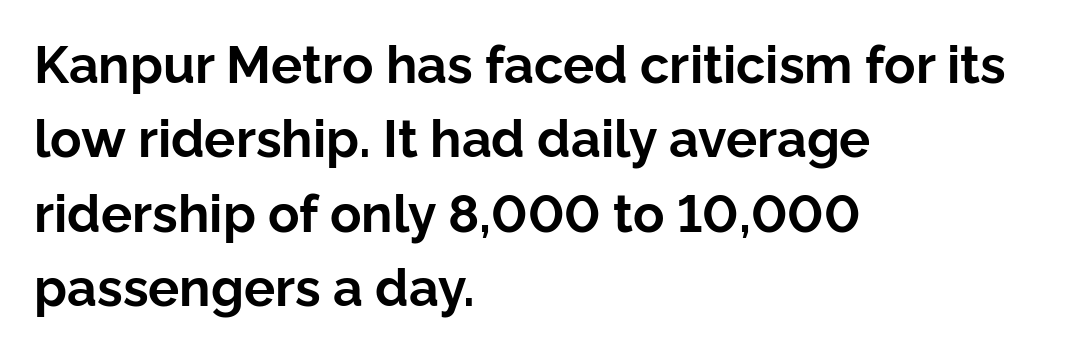
The image shows 52 px bold sans-serif type, upright; set left-aligned, normal line spacing (1.43x), normal letter spacing, not underlined; low stroke contrast and a medium x-height.
